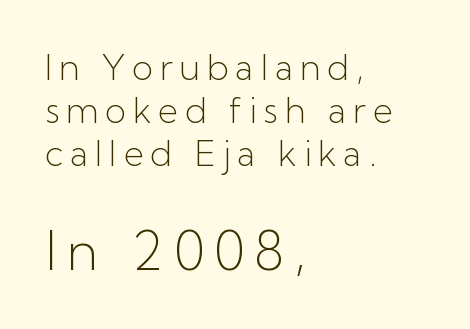
You can tell it's not italic because the verticals are truly vertical. The strokes are not fattened; the text isn't bold. The rag falls on the right side of this text block. Here the designer chose a conventional face with non-uniform glyph widths. The rendering shows plain stroke endings on the letterforms — a sans-serif design.
